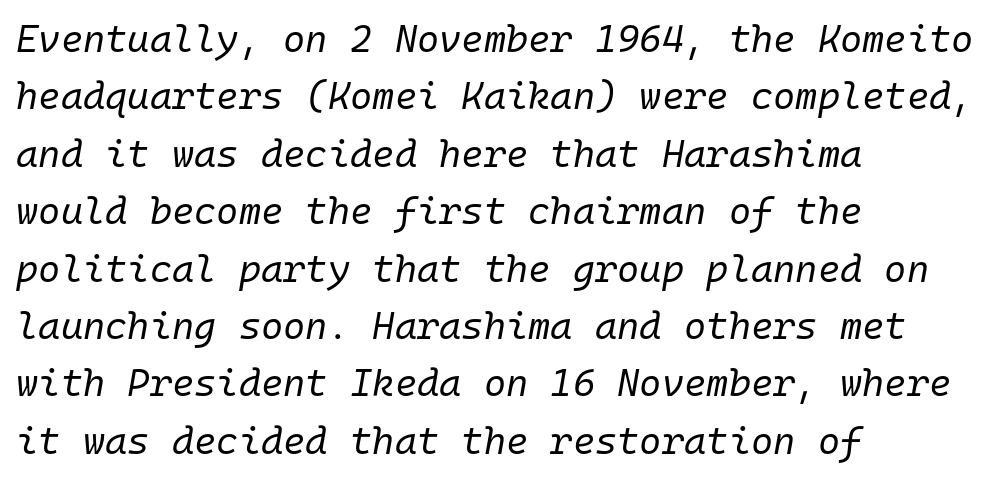
{"italic": "yes", "lean": "right", "slant_degrees": 10, "bold": "no", "weight": "regular", "width": "normal", "stroke_contrast": "low", "x_height": "medium", "monospaced": "yes", "underline": "no", "align": "left", "line_spacing": "normal", "line_spacing_ratio": 1.51, "letter_spacing": "normal", "letter_spacing_em": 0.0, "glyph_px": 38}
